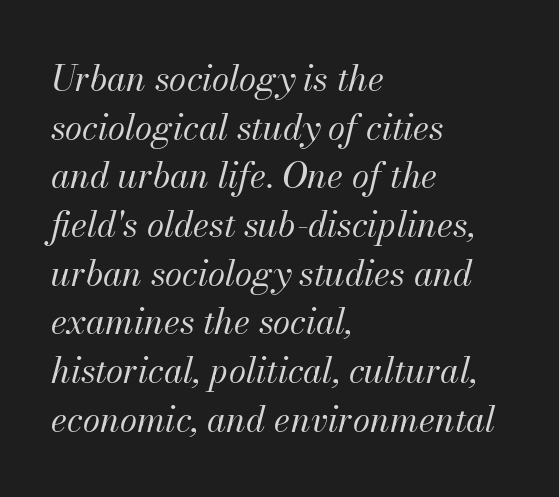
Q: Is the text bold? A: No.
Q: Is the text italic (slanted)? A: Yes, it leans right by about 13 degrees.
Q: Is the text underlined? A: No.
Q: How is the paragraph aligned? A: Left-aligned.
Q: Is the spacing between letters normal or unusually wide? A: Normal.
Q: Is the spacing between lines tight, normal or loose? A: Normal.
Q: Width (condensed, normal, or wide)? A: Normal.
Q: Stroke contrast? A: Medium.
Q: x-height? A: Small.
Q: Monospaced? A: No.
